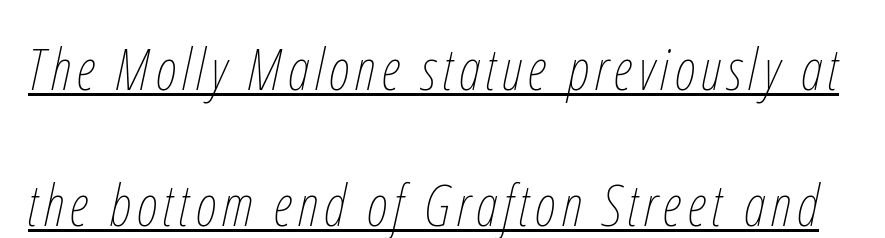
{"italic": "yes", "lean": "right", "slant_degrees": 12, "bold": "no", "weight": "thin", "width": "condensed", "stroke_contrast": "low", "x_height": "medium", "monospaced": "no", "underline": "yes", "line_spacing": "loose", "line_spacing_ratio": 2.34, "glyph_px": 58}
